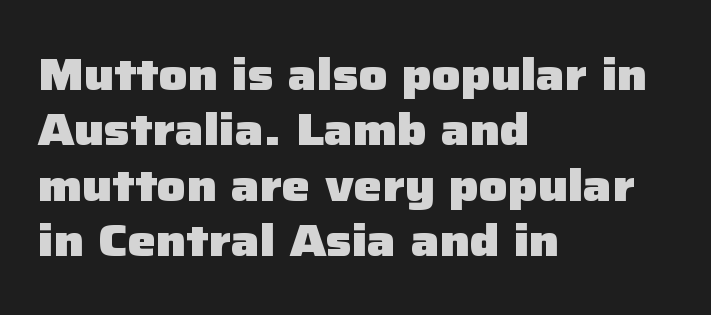
Q: Is the text bold? A: Yes.
Q: Is the text italic (slanted)? A: No, it is upright.
Q: Is the typeface a serif or a sans-serif typeface? A: Sans-serif.
Q: Is the text underlined? A: No.
Q: How is the paragraph aligned? A: Left-aligned.
Q: Is the spacing between letters normal or unusually wide? A: Normal.
Q: Width (condensed, normal, or wide)? A: Normal.
Q: Stroke contrast? A: Low.
Q: x-height? A: Medium.
Q: Monospaced? A: No.
